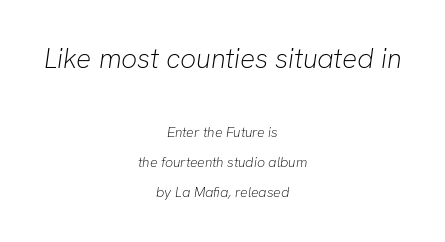
These lines keep a tight, regular rhythm from letter to letter. Leftover space on each line is divided equally before and after the words. Descenders hang freely into open space. The line-height multiplier appears high, well above default. The text carries the slant typical of an italic or oblique font. The font sits on the lighter half of the weight spectrum, regular included.
